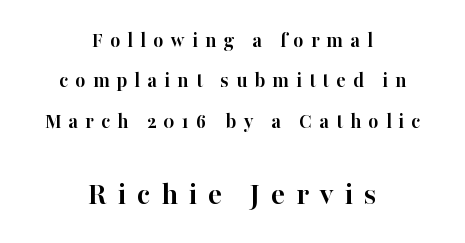
The image shows 33 px semibold serif type, upright; set centered, line spacing 1.83x, unusually wide letter spacing (+0.32 em), not underlined; the second (bottom) block is 1.5x larger; high stroke contrast and a medium x-height.
